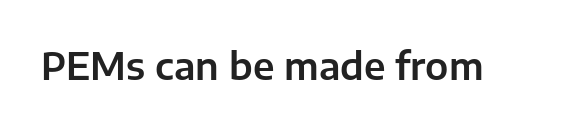
{"serif": "no", "italic": "no", "width": "normal", "stroke_contrast": "low", "x_height": "medium", "monospaced": "no", "underline": "no", "letter_spacing": "normal", "letter_spacing_em": 0.0, "glyph_px": 37}
